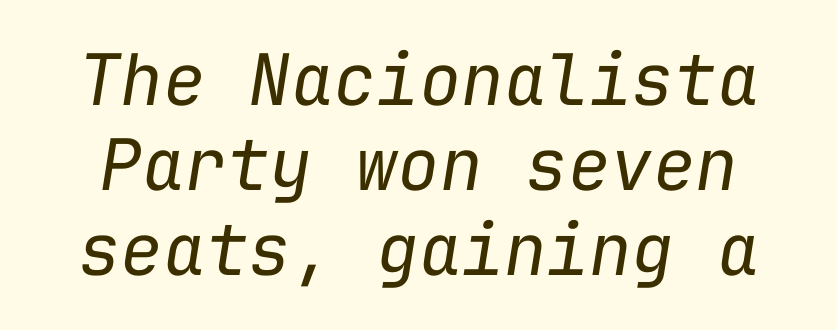
Q: Is the text bold? A: No.
Q: Is the text italic (slanted)? A: Yes, it leans right by about 9 degrees.
Q: Is the text underlined? A: No.
Q: Is the spacing between letters normal or unusually wide? A: Normal.
Q: Width (condensed, normal, or wide)? A: Normal.
Q: Stroke contrast? A: Low.
Q: x-height? A: Medium.
Q: Monospaced? A: Yes.
